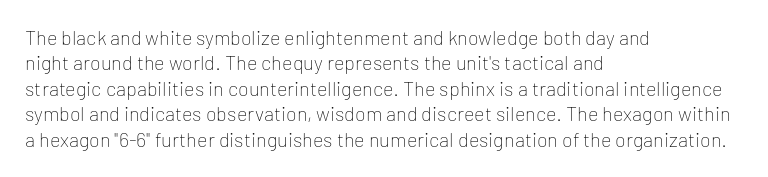
{"italic": "no", "bold": "no", "underline": "no", "align": "left", "line_spacing": "normal", "line_spacing_ratio": 1.27, "letter_spacing": "normal", "letter_spacing_em": 0.0, "glyph_px": 20}
